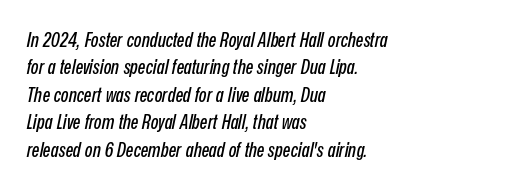
The image shows 20 px text type, italic (leaning right); set left-aligned, normal line spacing (1.37x), normal letter spacing, not underlined.
